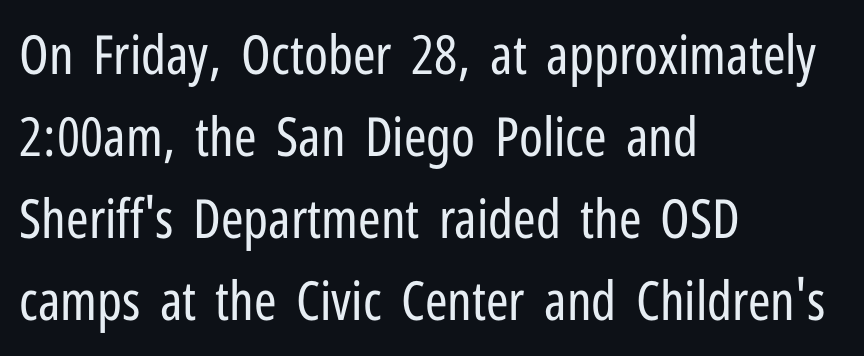
Stems and bowls with no extra thickness — not bold. Reading down the column, the eye jumps a familiar distance to each next line. The typesetter chose a ragged-right arrangement here. The glyphs in this specimen are sans serif.
